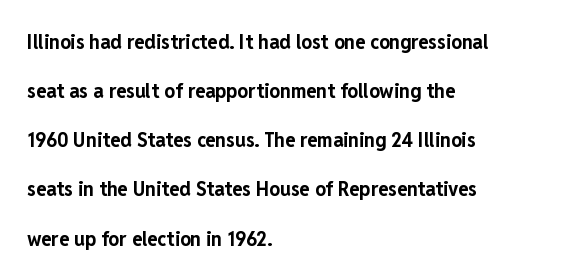
The image shows 21 px bold type, upright; set left-aligned, loose line spacing (2.34x), normal letter spacing, not underlined.
